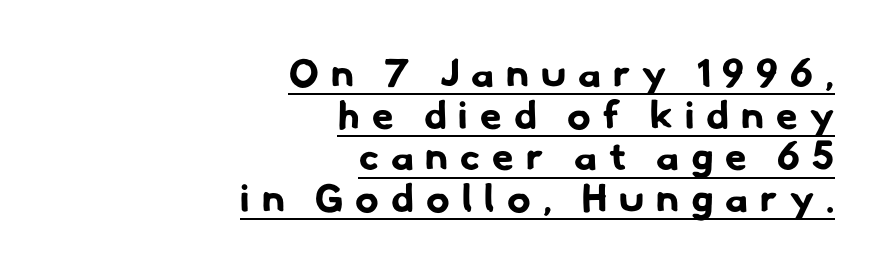
{"serif": "no", "bold": "yes", "weight": "bold", "width": "normal", "stroke_contrast": "low", "x_height": "small", "monospaced": "no", "underline": "yes", "align": "right", "line_spacing": "tight", "line_spacing_ratio": 1.07, "letter_spacing": "wide", "letter_spacing_em": 0.31, "glyph_px": 39}
